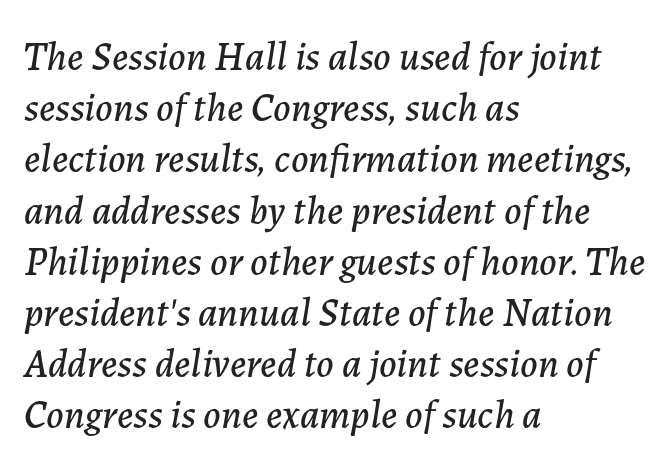
{"italic": "yes", "lean": "right", "slant_degrees": 7, "width": "normal", "stroke_contrast": "low", "x_height": "medium", "monospaced": "no", "underline": "no", "align": "left", "line_spacing": "normal", "line_spacing_ratio": 1.28, "letter_spacing": "normal", "letter_spacing_em": 0.0, "glyph_px": 40}
